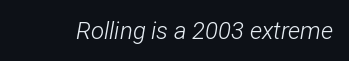
No extra tracking has been applied to these lines. Stems and bowls with no extra thickness — not bold. The whole block is typeset with a tilt. Beneath every word, the page is bare.
